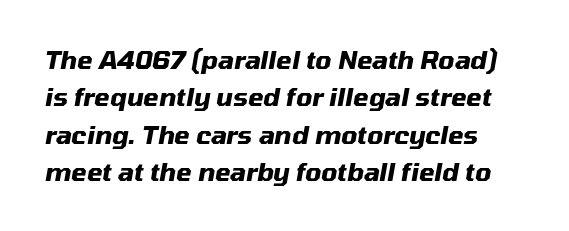
The lettering tilts uniformly, giving the passage an italic look. Glance below the letters and you will spot only blank space. Letter spacing: default. I'd describe the lettering as bold — thick and assertive.
